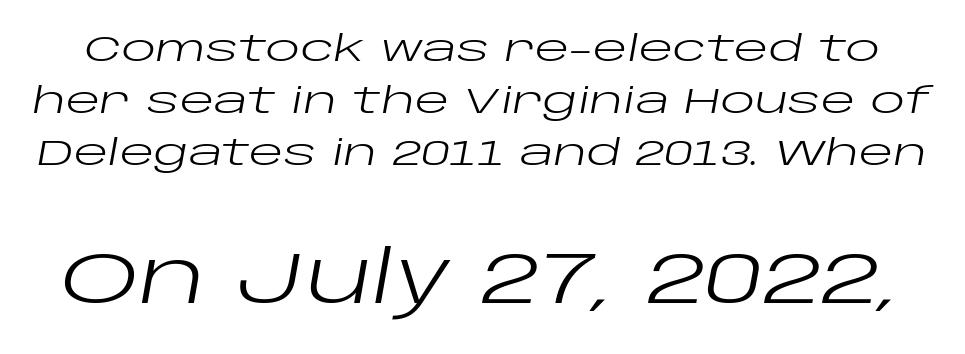
{"italic": "yes", "lean": "right", "slant_degrees": 10, "bold": "no", "weight": "regular", "width": "wide", "stroke_contrast": "low", "x_height": "large", "monospaced": "no", "underline": "no", "line_spacing": "normal", "line_spacing_ratio": 1.44, "letter_spacing": "normal", "letter_spacing_em": 0.0, "larger_block": "second", "size_ratio": 2.0, "glyph_px": 72}
